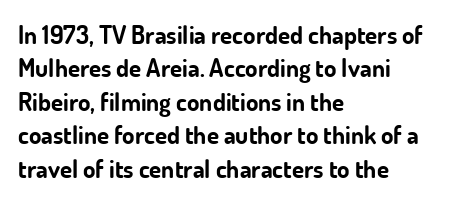
Notice how the passage keeps a crisp vertical edge on the left only. Ordinary non-slanted type is in use. This sample uses plain, unmodified letter spacing. Strong, thick strokes mark this as bold type. Normally led — the rows are evenly, conventionally spaced.
